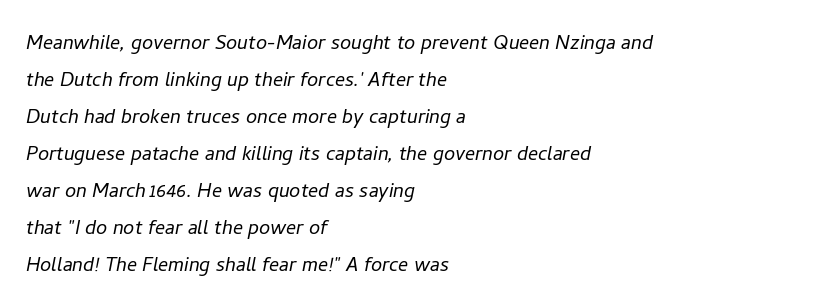
Q: Is the text bold? A: No.
Q: Is the text italic (slanted)? A: Yes, it leans right by about 11 degrees.
Q: Is the text underlined? A: No.
Q: How is the paragraph aligned? A: Left-aligned.
Q: Is the spacing between letters normal or unusually wide? A: Normal.
Q: Is the spacing between lines tight, normal or loose? A: Normal.
